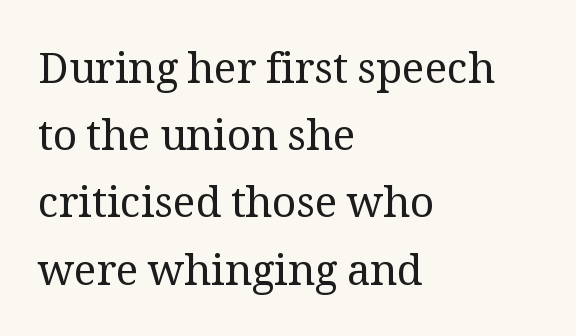
{"serif": "yes", "italic": "no", "bold": "no", "weight": "regular", "width": "normal", "stroke_contrast": "medium", "x_height": "medium", "monospaced": "no", "underline": "no", "align": "left", "line_spacing": "normal", "line_spacing_ratio": 1.6, "letter_spacing": "normal", "letter_spacing_em": 0.0, "glyph_px": 42}
